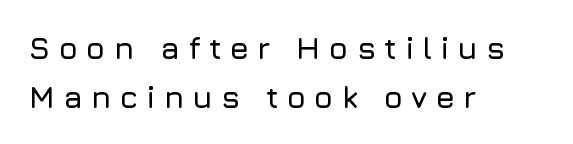
The image shows 31 px sans-serif type, upright; set left-aligned, normal line spacing (1.58x), unusually wide letter spacing (+0.26 em), not underlined; low stroke contrast and a medium x-height.
